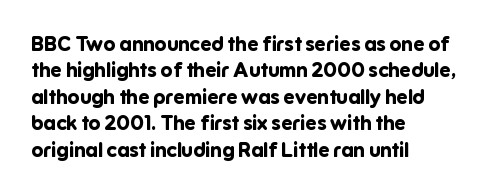
Q: Is the text bold? A: Yes.
Q: Is the text italic (slanted)? A: No, it is upright.
Q: Is the text underlined? A: No.
Q: How is the paragraph aligned? A: Left-aligned.
Q: Is the spacing between letters normal or unusually wide? A: Normal.
Q: Is the spacing between lines tight, normal or loose? A: Normal.
